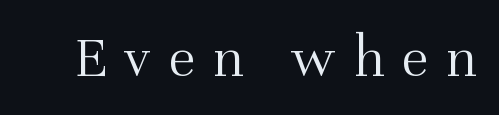
{"serif": "yes", "italic": "no", "bold": "no", "weight": "light", "width": "normal", "stroke_contrast": "medium", "x_height": "medium", "monospaced": "no", "underline": "no", "letter_spacing": "wide", "letter_spacing_em": 0.28, "glyph_px": 61}
